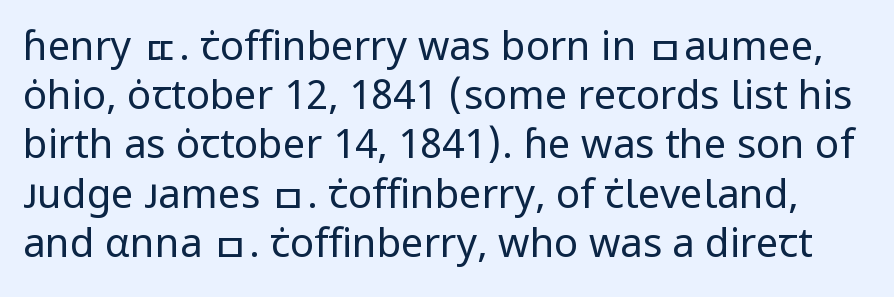
The image shows 40 px regular-weight sans-serif type, upright; set line spacing 1.23x, normal letter spacing, not underlined; low stroke contrast and a medium x-height.
